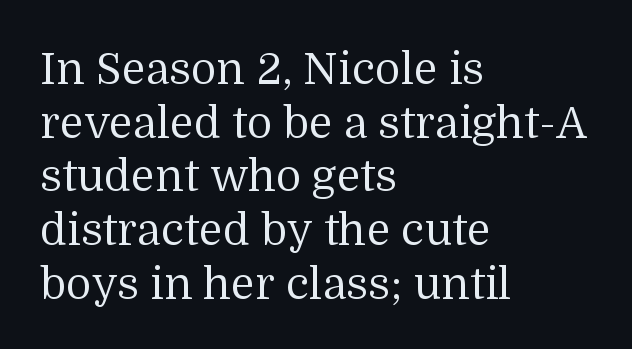
The image shows 44 px regular-weight serif type, upright; set left-aligned, line spacing 1.22x, normal letter spacing, not underlined; medium stroke contrast and a medium x-height.
